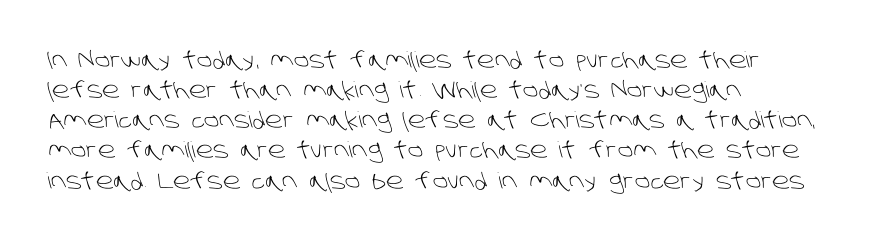
The characters are drawn with everyday or finer stroke widths. A typesetter would call this leading conventional body-copy spacing. Tracking value appears to be zero — textbook default spacing. The paragraph has a hard left edge and a soft right edge.
